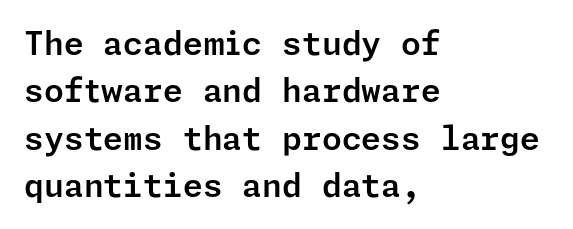
Q: Is the text italic (slanted)? A: No, it is upright.
Q: Is the typeface a serif or a sans-serif typeface? A: Sans-serif.
Q: Is the text underlined? A: No.
Q: How is the paragraph aligned? A: Left-aligned.
Q: Is the spacing between letters normal or unusually wide? A: Normal.
Q: Is the spacing between lines tight, normal or loose? A: Normal.
Q: Width (condensed, normal, or wide)? A: Normal.
Q: Stroke contrast? A: Low.
Q: x-height? A: Medium.
